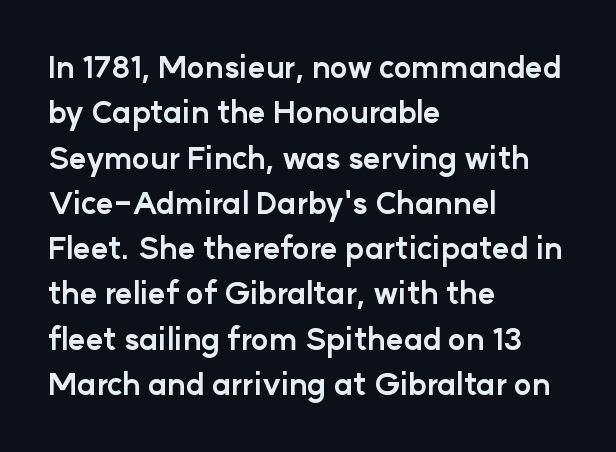
The image shows 30 px bold sans-serif type, upright; set left-aligned, normal line spacing (1.51x), normal letter spacing, not underlined; low stroke contrast and a medium x-height.
